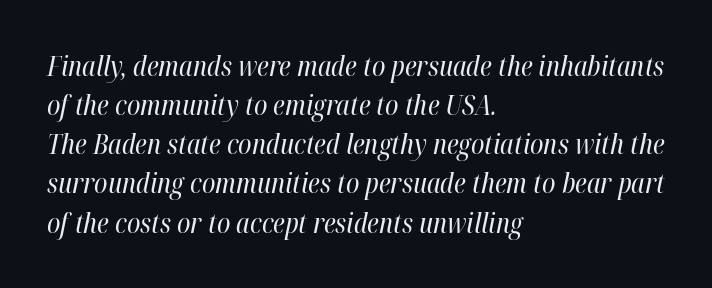
The image shows 27 px text type, italic (leaning right); set left-aligned, normal line spacing (1.45x), normal letter spacing, not underlined.
